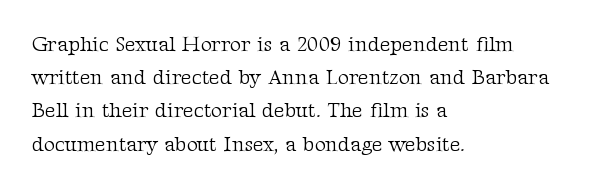
The face looks like a standard text weight, possibly lighter. Short and long lines alike share a common starting point at left. Vertically, the passage feels balanced, rows spaced as you'd expect. A bare baseline throughout the passage. Here the glyphs are tracked normally, forming tight word shapes.
